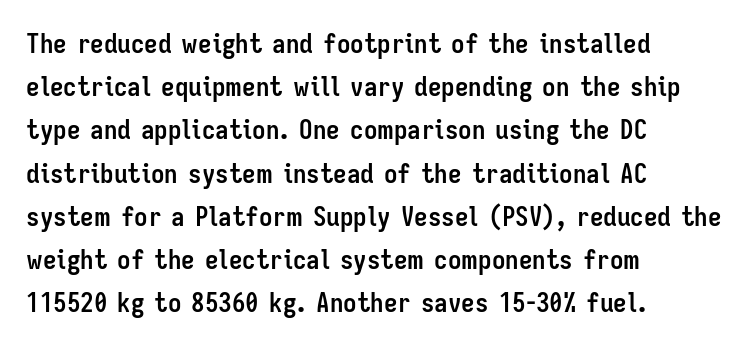
The image shows 27 px bold type, upright; set left-aligned, normal line spacing (1.6x), normal letter spacing, not underlined.
